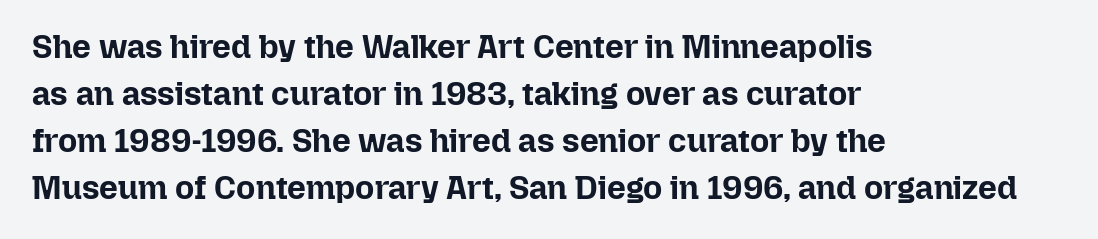
{"italic": "no", "bold": "yes", "weight": "bold", "width": "normal", "stroke_contrast": "low", "x_height": "medium", "monospaced": "no", "underline": "no", "align": "left", "line_spacing": "normal", "line_spacing_ratio": 1.42, "letter_spacing": "normal", "letter_spacing_em": 0.0, "glyph_px": 33}
